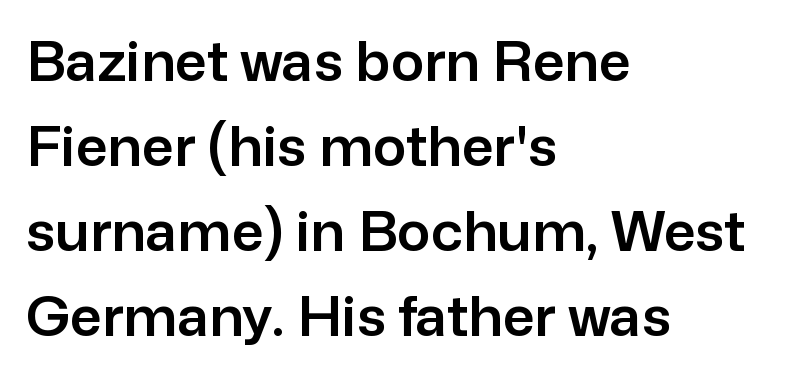
The image shows 56 px sans-serif type, upright; set left-aligned, normal line spacing (1.52x), normal letter spacing, not underlined; low stroke contrast and a medium x-height.
